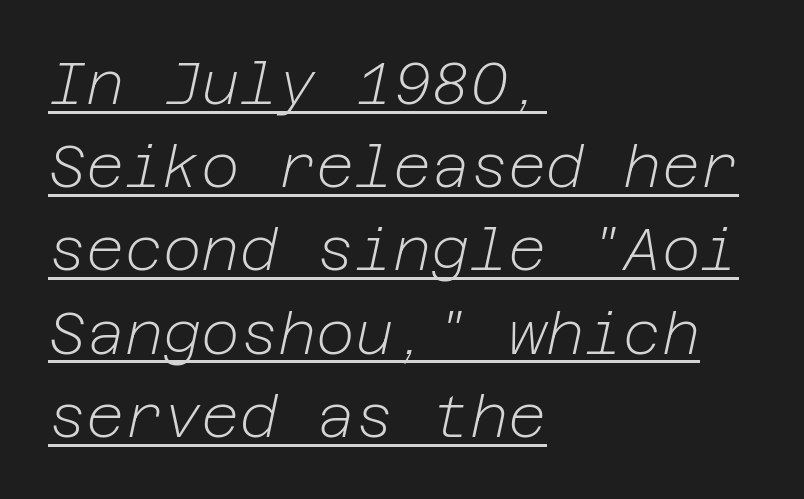
{"italic": "yes", "lean": "right", "slant_degrees": 12, "bold": "no", "weight": "light", "width": "normal", "stroke_contrast": "low", "x_height": "medium", "underline": "yes", "align": "left", "line_spacing": "normal", "line_spacing_ratio": 1.41, "letter_spacing": "normal", "letter_spacing_em": 0.0, "glyph_px": 59}
